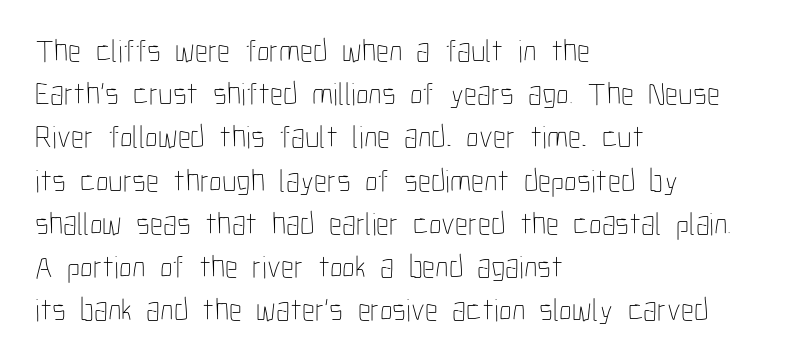
The image shows 32 px thin, condensed type, upright; set left-aligned, normal line spacing (1.35x), normal letter spacing, not underlined; low stroke contrast and a medium x-height.
